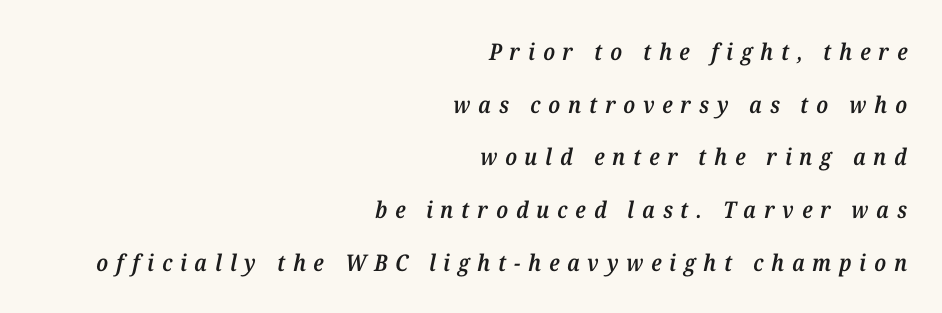
Italic? Definitely — the glyphs are oblique. Beneath every word, the page is bare. The lines in this sample share a right terminus and differ only in where they begin. What stands out about the letter spacing? Its width — letters are far apart. How would I describe the line gaps? Wide and relaxed.
